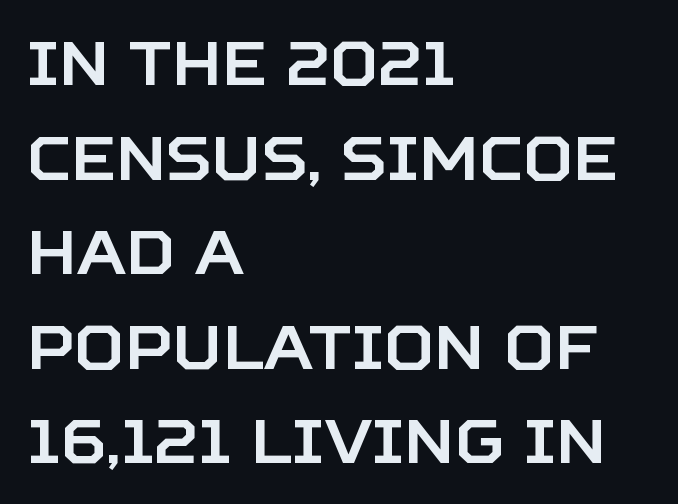
Q: Is the text italic (slanted)? A: No, it is upright.
Q: Is the typeface a serif or a sans-serif typeface? A: Sans-serif.
Q: Is the text underlined? A: No.
Q: How is the paragraph aligned? A: Left-aligned.
Q: Is the spacing between letters normal or unusually wide? A: Normal.
Q: Is the spacing between lines tight, normal or loose? A: Normal.
Q: Width (condensed, normal, or wide)? A: Normal.
Q: Stroke contrast? A: Low.
Q: x-height? A: Large.
Q: Monospaced? A: No.
